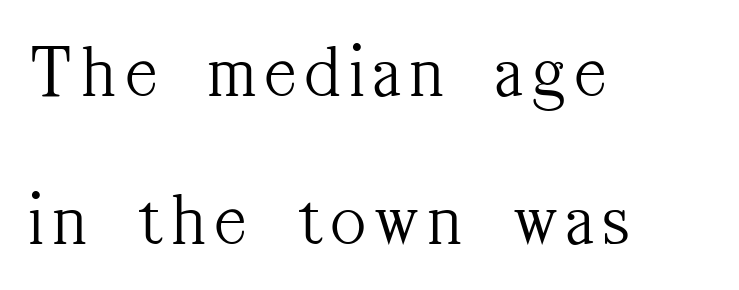
The face used here is proportionally spaced, like ordinary book or web type. This block would shrink considerably if given ordinary leading; it's expanded now. This sample is left-justified, so line endings fall wherever the words run out. Each row of text sits above clean, open space.
